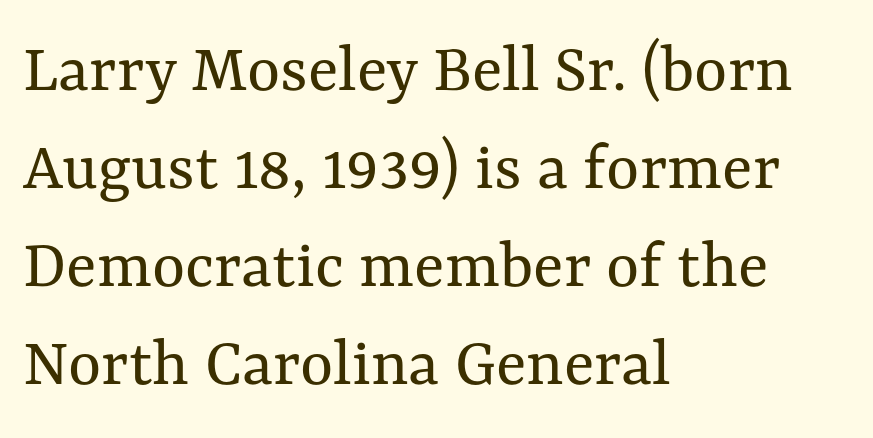
{"italic": "no", "bold": "no", "weight": "regular", "width": "normal", "stroke_contrast": "medium", "x_height": "medium", "monospaced": "no", "underline": "no", "align": "left", "line_spacing": "normal", "line_spacing_ratio": 1.38, "letter_spacing": "normal", "letter_spacing_em": 0.0, "glyph_px": 71}
